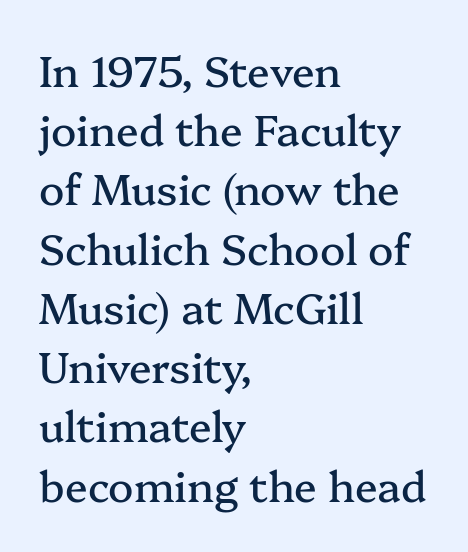
Q: Is the text italic (slanted)? A: No, it is upright.
Q: Is the typeface a serif or a sans-serif typeface? A: Serif.
Q: Is the text underlined? A: No.
Q: How is the paragraph aligned? A: Left-aligned.
Q: Is the spacing between letters normal or unusually wide? A: Normal.
Q: Is the spacing between lines tight, normal or loose? A: Normal.
Q: Width (condensed, normal, or wide)? A: Normal.
Q: Stroke contrast? A: Medium.
Q: x-height? A: Medium.
Q: Monospaced? A: No.
